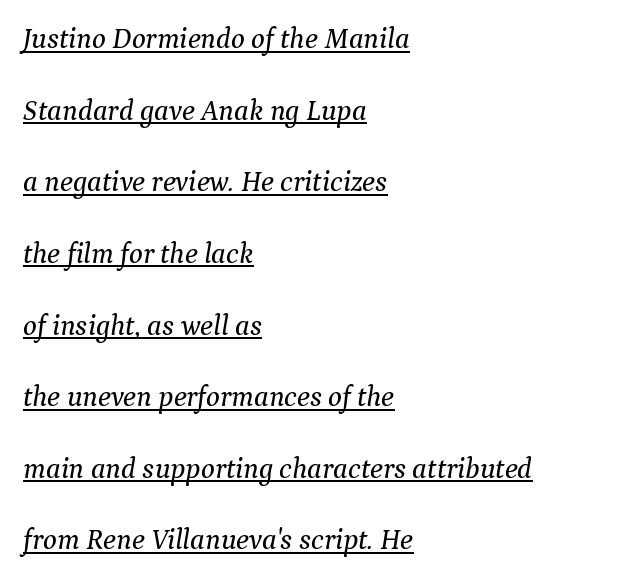
The image shows 29 px serif type, italic (leaning right); set left-aligned, loose line spacing (2.47x), normal letter spacing, underlined; medium stroke contrast and a medium x-height.
